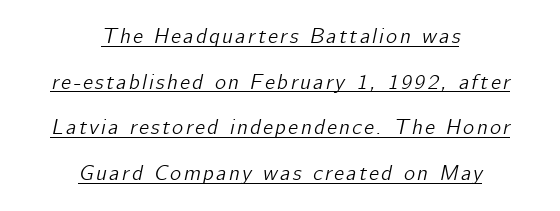
The image shows 21 px text type, italic (leaning right); set centered, loose line spacing (2.17x), underlined.
